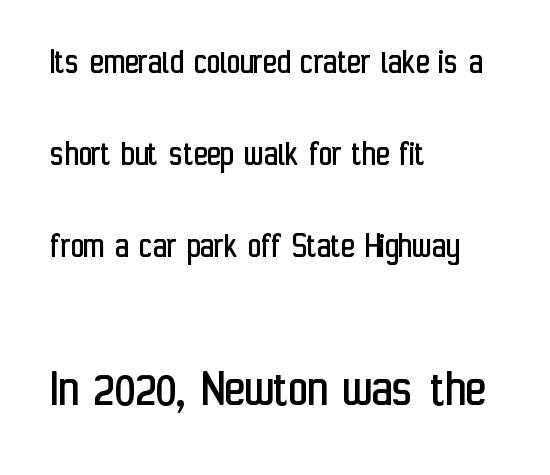
{"serif": "no", "italic": "no", "bold": "no", "weight": "regular", "width": "condensed", "stroke_contrast": "low", "x_height": "medium", "monospaced": "no", "underline": "no", "align": "left", "line_spacing": "loose", "line_spacing_ratio": 2.49, "letter_spacing": "normal", "letter_spacing_em": 0.0, "larger_block": "second", "size_ratio": 1.49, "glyph_px": 55}
